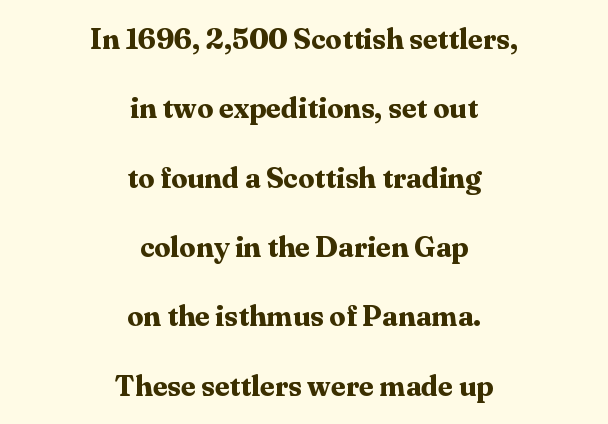
{"serif": "yes", "italic": "no", "bold": "yes", "weight": "bold", "width": "normal", "stroke_contrast": "medium", "x_height": "medium", "monospaced": "no", "underline": "no", "align": "center", "line_spacing": "loose", "line_spacing_ratio": 2.39, "letter_spacing": "normal", "letter_spacing_em": 0.0, "glyph_px": 29}
